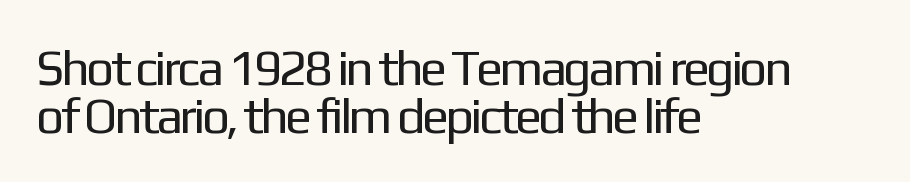
Plain, unruled lines of type. Is there any slant? The stems are plumb. How would I describe the line gaps? Narrow and economical. The face used here is a sans, in the tradition of grotesques and geometrics.
